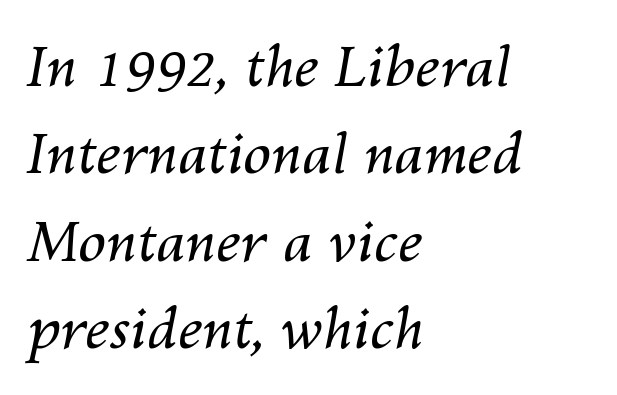
The space directly below the letters is spotless. Designer's note — italics engaged. Standard letterfit; no display-style spreading of the glyphs. Normally led — the rows are evenly, conventionally spaced. No heavy texture on the line: the type isn't bold. Think of a printed novel: that variable character pitch is what you see here.
